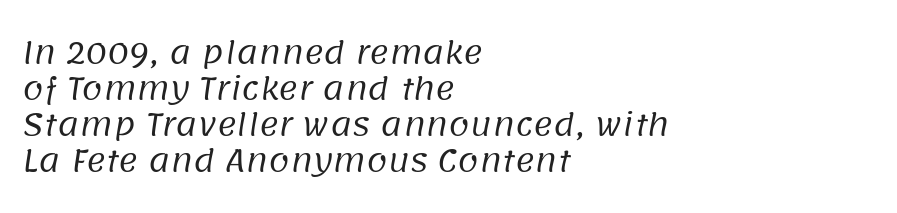
The image shows 30 px regular-weight sans-serif type; set left-aligned, line spacing 1.2x, normal letter spacing, not underlined; low stroke contrast and a large x-height.
